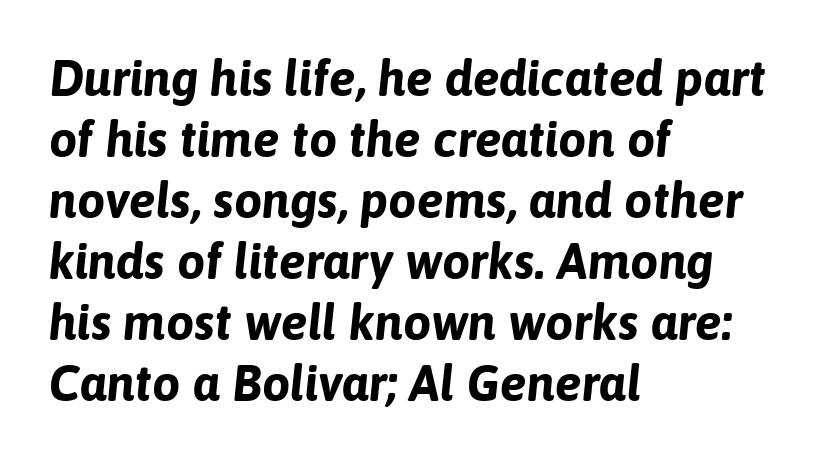
These lines are set flush left with a ragged right edge. The space directly below the letters is spotless. The horizontal fit of the characters is conventional and even. The letters are slanted; this is an italic face. Each letter keeps its own natural width here, so spacing adapts to shape. Does the weight exceed regular? Yes, all the way to bold.
